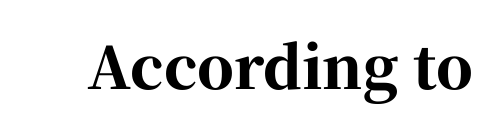
{"serif": "yes", "italic": "no", "bold": "yes", "weight": "bold", "width": "normal", "stroke_contrast": "high", "x_height": "medium", "monospaced": "no", "underline": "no", "letter_spacing": "normal", "letter_spacing_em": 0.0, "glyph_px": 58}
